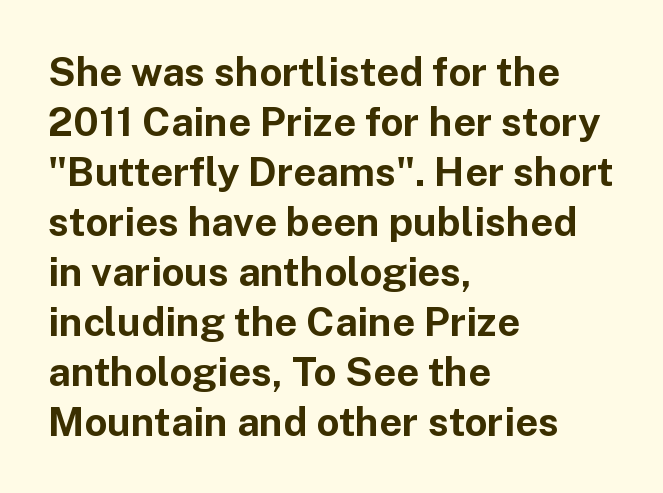
The image shows 40 px bold sans-serif type, upright; set left-aligned, normal line spacing (1.25x), normal letter spacing, not underlined; low stroke contrast and a medium x-height.
